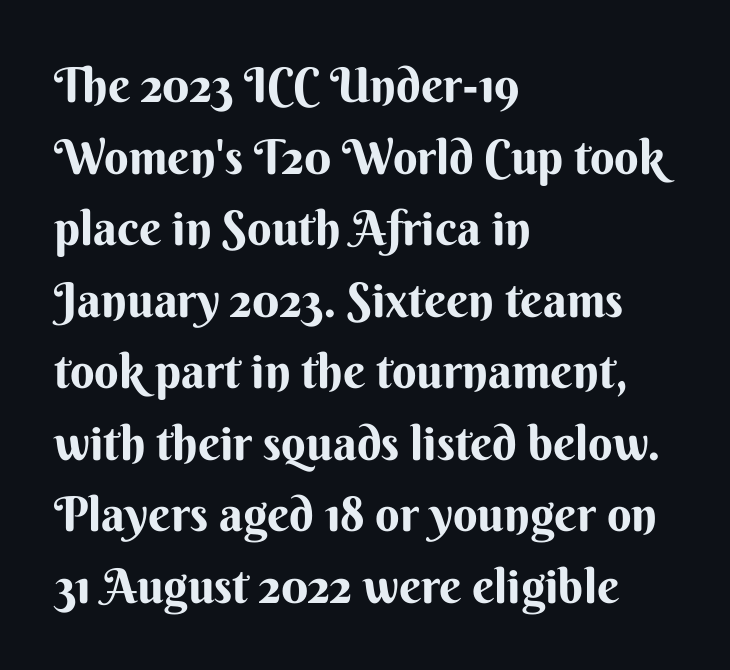
The rendering anchors every line to the left-hand side. Any mark beneath the type? The region is blank. The type family on display is of the sans-serif kind. Unlike italic type, these characters show no tilt at all. Leading matches the norm, producing a regular column. Note the varied advance widths — an 'i' is clearly narrower than an 'm'.
